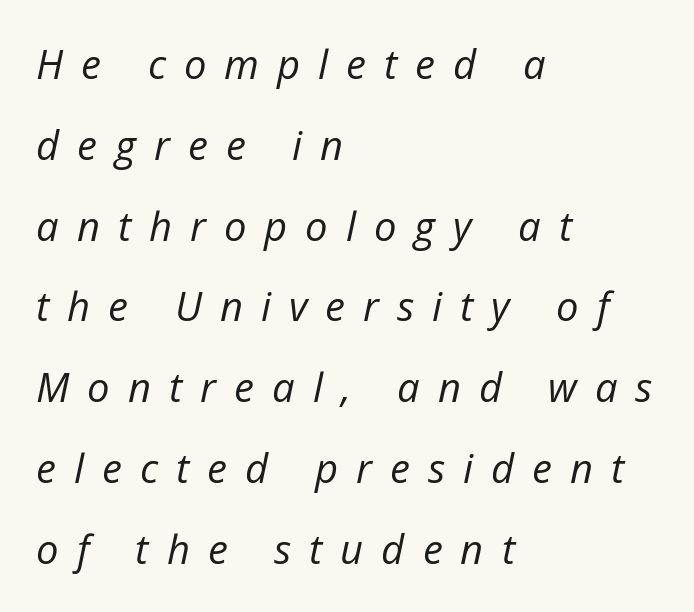
Q: Is the text bold? A: No.
Q: Is the text italic (slanted)? A: Yes, it leans right by about 12 degrees.
Q: Is the text underlined? A: No.
Q: How is the paragraph aligned? A: Left-aligned.
Q: Is the spacing between letters normal or unusually wide? A: Unusually wide.
Q: Is the spacing between lines tight, normal or loose? A: Loose.
Q: Width (condensed, normal, or wide)? A: Normal.
Q: Stroke contrast? A: Low.
Q: x-height? A: Medium.
Q: Monospaced? A: No.
